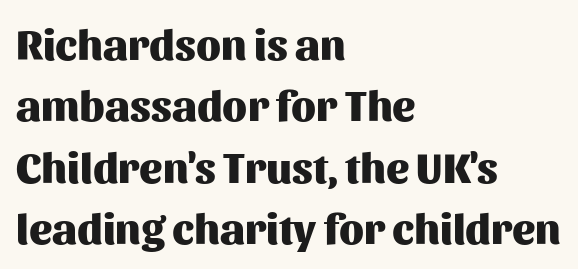
{"serif": "no", "italic": "no", "bold": "yes", "weight": "heavy", "width": "normal", "stroke_contrast": "medium", "x_height": "medium", "monospaced": "no", "underline": "no", "align": "left", "line_spacing": "normal", "line_spacing_ratio": 1.43, "letter_spacing": "normal", "letter_spacing_em": 0.0, "glyph_px": 43}
